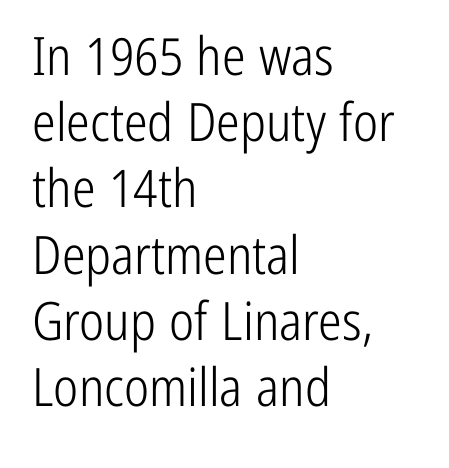
{"serif": "no", "italic": "no", "bold": "no", "weight": "light", "width": "condensed", "stroke_contrast": "low", "x_height": "medium", "monospaced": "no", "underline": "no", "align": "left", "line_spacing": "normal", "line_spacing_ratio": 1.25, "letter_spacing": "normal", "letter_spacing_em": 0.0, "glyph_px": 53}
